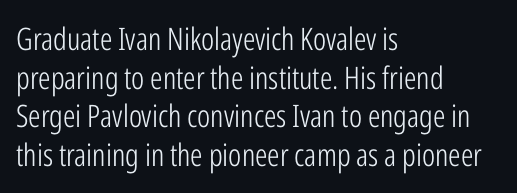
Q: Is the text bold? A: No.
Q: Is the text italic (slanted)? A: No, it is upright.
Q: Is the typeface a serif or a sans-serif typeface? A: Sans-serif.
Q: Is the text underlined? A: No.
Q: How is the paragraph aligned? A: Left-aligned.
Q: Is the spacing between letters normal or unusually wide? A: Normal.
Q: Is the spacing between lines tight, normal or loose? A: Normal.
Q: Width (condensed, normal, or wide)? A: Condensed.
Q: Stroke contrast? A: Low.
Q: x-height? A: Medium.
Q: Monospaced? A: No.
